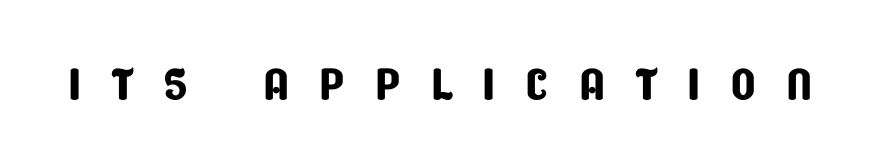
Check where the strokes stop: nothing finishes them off — pure sans. The tracking reads as deliberately expanded to a designer's eye. Proportional: the letters do not fall into vertical columns. Lines of text with bare space underneath.
